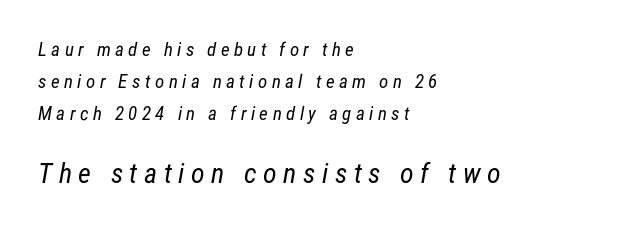
The image shows 28 px regular-weight, condensed sans-serif type; set left-aligned, normal line spacing (1.69x), unusually wide letter spacing (+0.23 em), not underlined; the second (bottom) block is 1.47x larger; low stroke contrast and a medium x-height.
